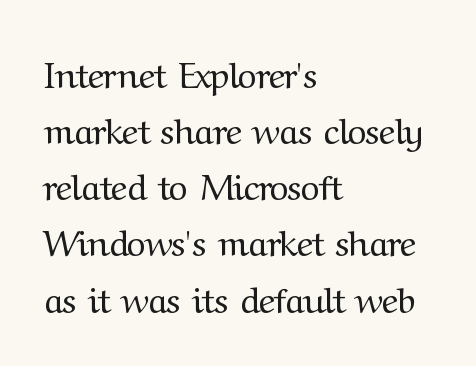
The image shows 36 px regular-weight serif type, upright; set left-aligned, normal line spacing (1.56x), normal letter spacing, not underlined; medium stroke contrast and a medium x-height.
